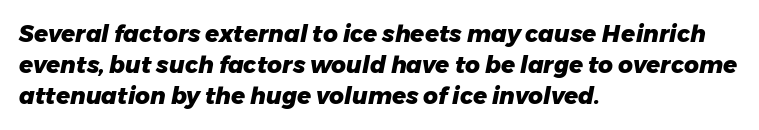
The image shows 23 px bold type, italic (leaning right); set left-aligned, normal line spacing (1.35x), normal letter spacing, not underlined.
